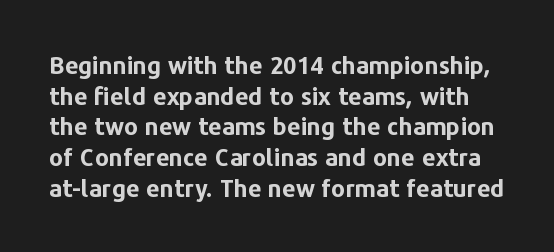
Tracking here is standard; glyphs follow each other at the usual distance. The font is running at its bold setting. Notice how the stems are strictly vertical — no italics here. The zone under the glyphs is completely vacant. The passage shown stacks its lines at a standard gap.
